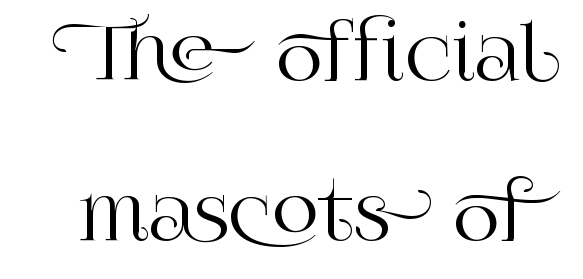
The axis of the letterforms is exactly vertical. Interline gaps are noticeably wide in this sample. Standard letterfit; no display-style spreading of the glyphs. Descender tails drop into unmarked territory. Observe the serifs anchoring each vertical stroke in this sample.
